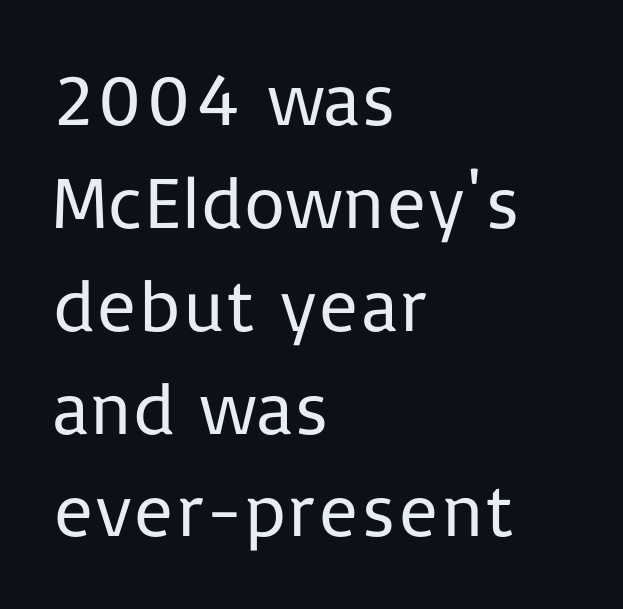
The image shows 74 px regular-weight sans-serif type, upright; set left-aligned, normal line spacing (1.39x), normal letter spacing, not underlined; low stroke contrast and a medium x-height.
